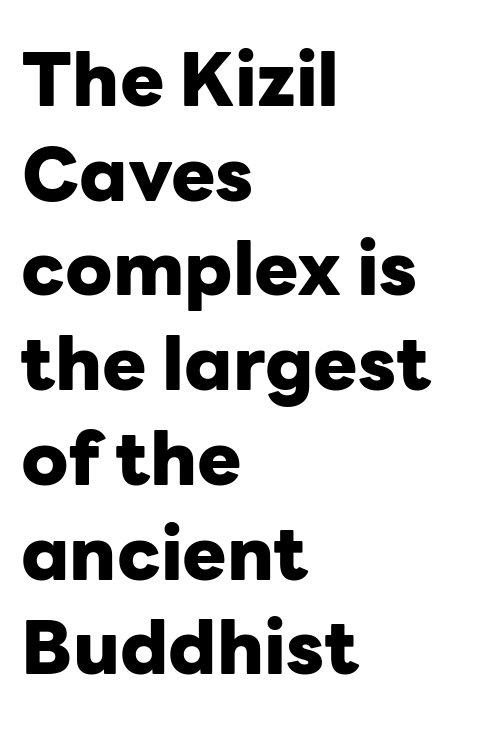
Q: Is the text bold? A: Yes.
Q: Is the text italic (slanted)? A: No, it is upright.
Q: Is the typeface a serif or a sans-serif typeface? A: Sans-serif.
Q: Is the text underlined? A: No.
Q: How is the paragraph aligned? A: Left-aligned.
Q: Is the spacing between letters normal or unusually wide? A: Normal.
Q: Is the spacing between lines tight, normal or loose? A: Normal.
Q: Width (condensed, normal, or wide)? A: Normal.
Q: Stroke contrast? A: Low.
Q: x-height? A: Medium.
Q: Monospaced? A: No.
